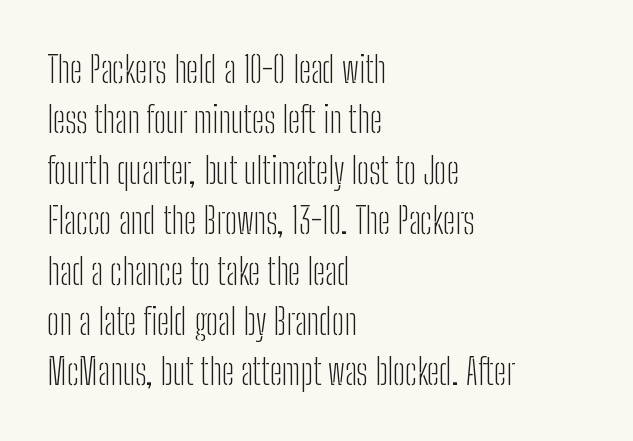
{"serif": "no", "italic": "no", "bold": "no", "weight": "light", "width": "condensed", "stroke_contrast": "low", "x_height": "medium", "monospaced": "no", "underline": "no", "align": "left", "line_spacing": "normal", "line_spacing_ratio": 1.4, "letter_spacing": "normal", "letter_spacing_em": 0.0, "glyph_px": 36}
